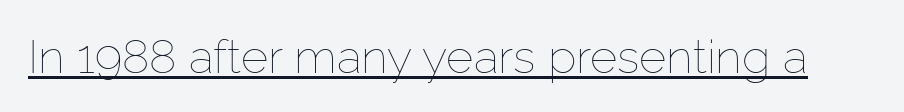
The image shows 47 px thin type, upright; set normal letter spacing, underlined; low stroke contrast and a medium x-height.
